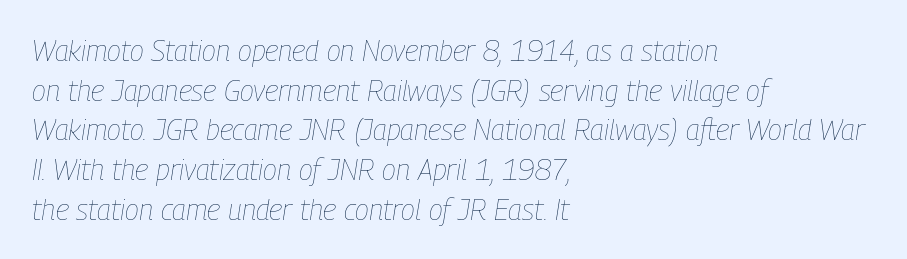
Q: Is the text bold? A: No.
Q: Is the text italic (slanted)? A: Yes, it leans right by about 9 degrees.
Q: Is the text underlined? A: No.
Q: How is the paragraph aligned? A: Left-aligned.
Q: Is the spacing between letters normal or unusually wide? A: Normal.
Q: Is the spacing between lines tight, normal or loose? A: Normal.
Q: Width (condensed, normal, or wide)? A: Condensed.
Q: Stroke contrast? A: Low.
Q: x-height? A: Medium.
Q: Monospaced? A: No.
